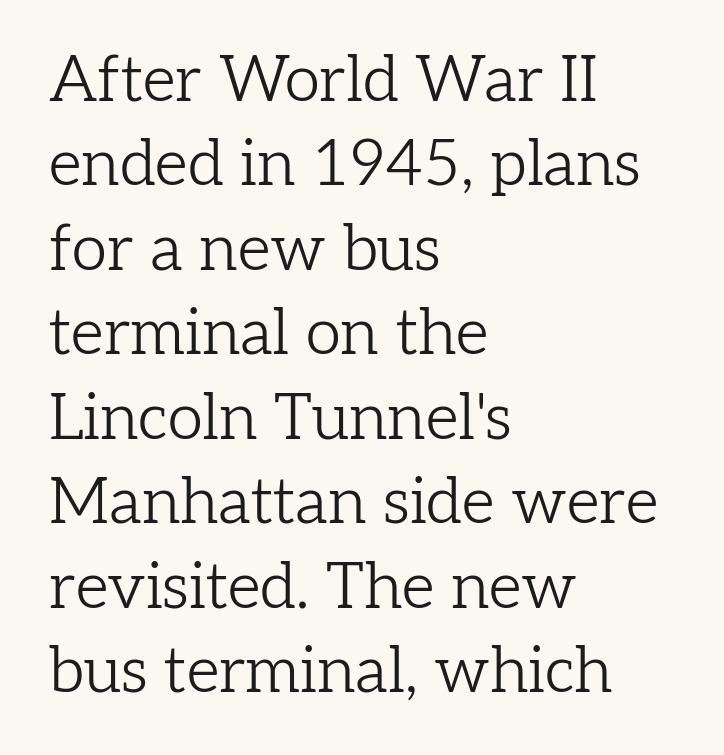
{"serif": "yes", "italic": "no", "bold": "no", "weight": "light", "width": "normal", "stroke_contrast": "low", "x_height": "medium", "monospaced": "no", "underline": "no", "align": "left", "line_spacing": "normal", "line_spacing_ratio": 1.32, "letter_spacing": "normal", "letter_spacing_em": 0.0, "glyph_px": 64}
